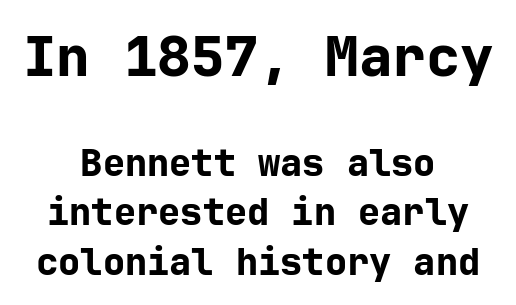
The image shows 56 px bold sans-serif type, upright; set centered, normal line spacing (1.34x), normal letter spacing, not underlined; the first (top) block is 1.51x larger; low stroke contrast and a medium x-height.
